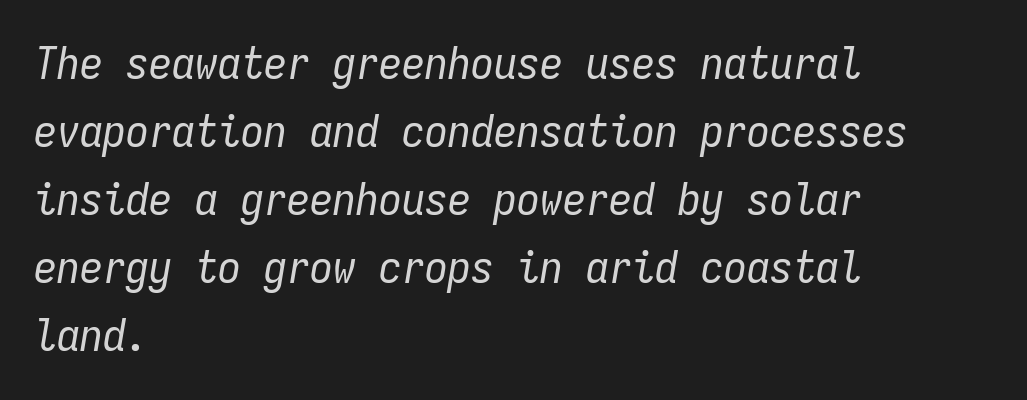
Leftover space on each line is placed entirely after the last word. The font is comparable to plain body text, perhaps lighter. Horizontal bands of white between lines are of average thickness. The passage shown has conventional tracking throughout.
